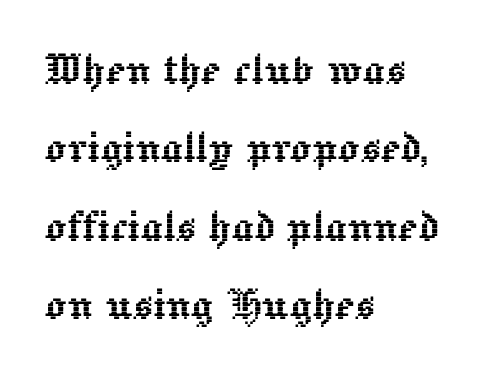
When letters stand straight like this, we call the style roman or upright. Notice how descenders clear the ascenders below comfortably — that's standard leading. Here the glyphs are tracked normally, forming tight word shapes. Alignment: flush left. Unmarked baselines from the first word to the last.
